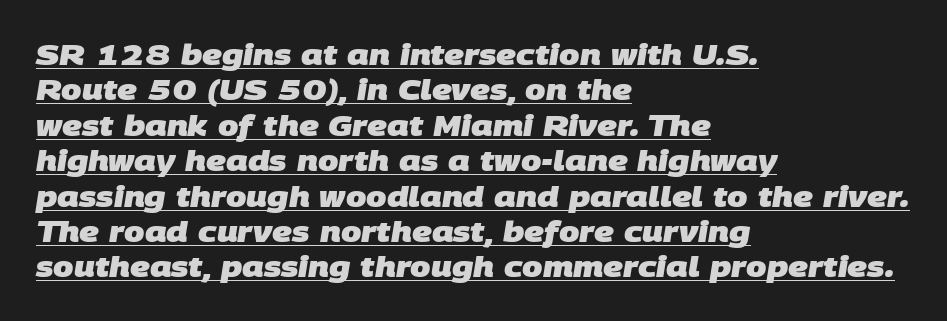
{"serif": "no", "bold": "yes", "weight": "heavy", "width": "normal", "stroke_contrast": "low", "x_height": "large", "monospaced": "no", "underline": "yes", "align": "left", "line_spacing_ratio": 1.22, "letter_spacing": "normal", "letter_spacing_em": 0.0, "glyph_px": 29}
